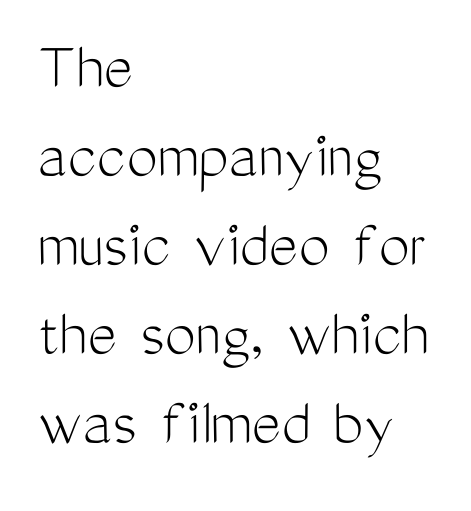
The image shows 69 px light, condensed sans-serif type, upright; set left-aligned, normal line spacing (1.29x), normal letter spacing, not underlined; medium stroke contrast and a medium x-height.
